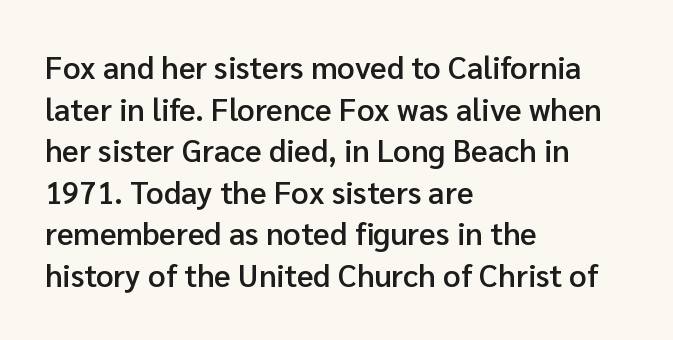
Q: Is the text bold? A: Semi-bold.
Q: Is the text italic (slanted)? A: No, it is upright.
Q: Is the typeface a serif or a sans-serif typeface? A: Sans-serif.
Q: Is the text underlined? A: No.
Q: How is the paragraph aligned? A: Left-aligned.
Q: Is the spacing between letters normal or unusually wide? A: Normal.
Q: Is the spacing between lines tight, normal or loose? A: Normal.
Q: Width (condensed, normal, or wide)? A: Normal.
Q: Stroke contrast? A: Low.
Q: x-height? A: Medium.
Q: Monospaced? A: No.
